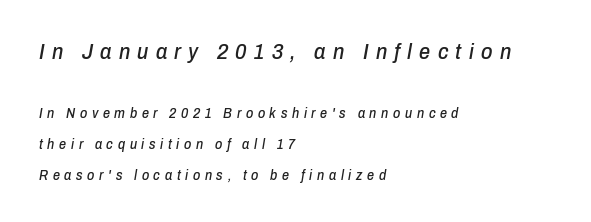
{"italic": "yes", "lean": "right", "slant_degrees": 10, "underline": "no", "align": "left", "line_spacing": "loose", "line_spacing_ratio": 2.2, "letter_spacing": "wide", "letter_spacing_em": 0.33, "larger_block": "first", "size_ratio": 1.57, "glyph_px": 22}
